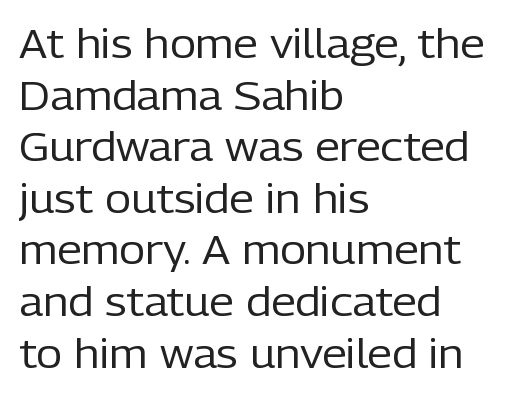
Q: Is the text bold? A: No.
Q: Is the text italic (slanted)? A: No, it is upright.
Q: Is the typeface a serif or a sans-serif typeface? A: Sans-serif.
Q: Is the text underlined? A: No.
Q: How is the paragraph aligned? A: Left-aligned.
Q: Is the spacing between letters normal or unusually wide? A: Normal.
Q: Is the spacing between lines tight, normal or loose? A: Normal.
Q: Width (condensed, normal, or wide)? A: Normal.
Q: Stroke contrast? A: Low.
Q: x-height? A: Medium.
Q: Monospaced? A: No.
